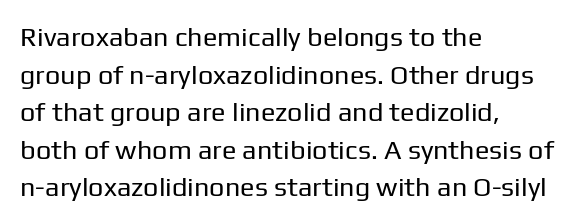
Notice how the stems are strictly vertical — no italics here. A bare baseline throughout the passage. Inter-character spacing is left at the font's built-in metrics. Vertical spacing — default. The ragged edge is on the right, which tells us the setting is flush left. The font sits on the lighter half of the weight spectrum, regular included.
